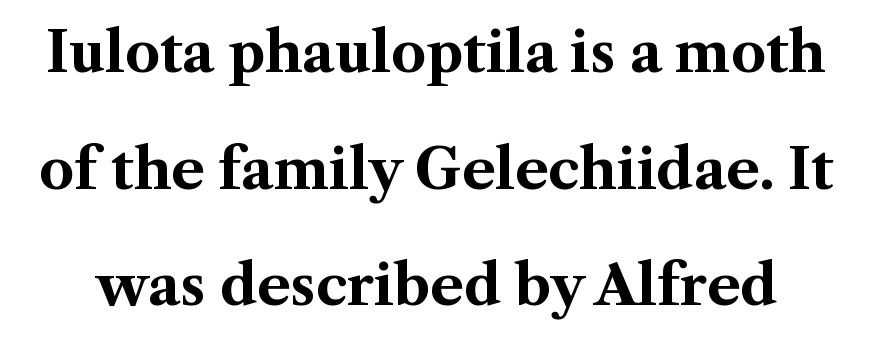
Nothing unusual about the tracking: characters are spaced as the font intends. Its strokes are broad and dark, the hallmark of bold type. Plain, unruled lines of type. A typesetter would call this proportional, since set widths differ per character. Letterform terminals end in serifs throughout the passage.
